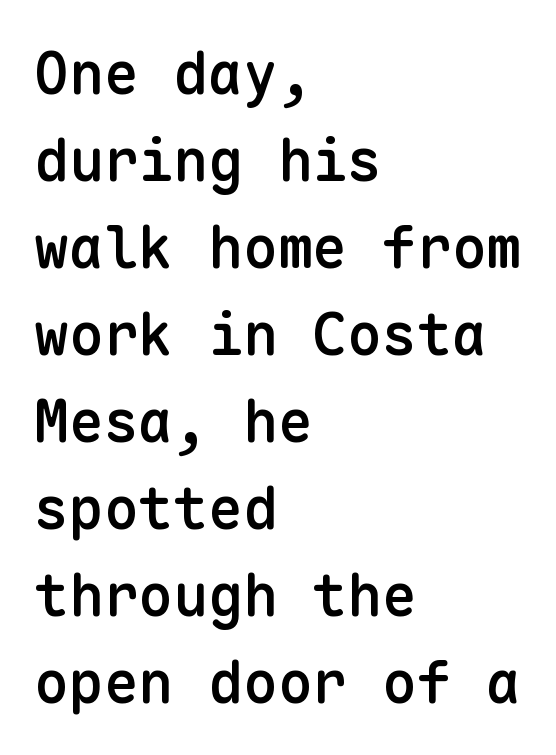
The image shows 58 px semibold sans-serif type, upright, monospaced; set left-aligned, normal line spacing (1.5x), normal letter spacing, not underlined; low stroke contrast and a medium x-height.
